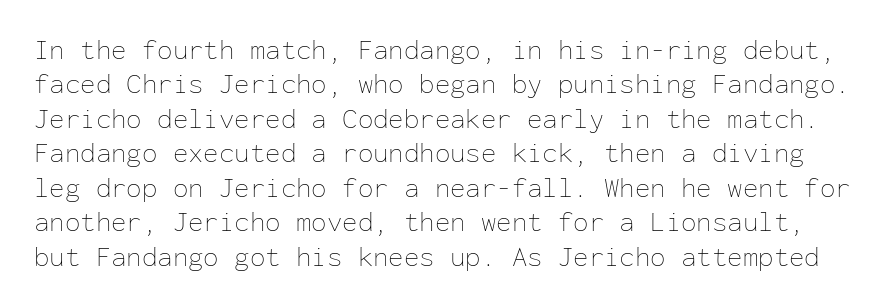
Q: Is the text bold? A: No.
Q: Is the text italic (slanted)? A: No, it is upright.
Q: Is the text underlined? A: No.
Q: Is the spacing between letters normal or unusually wide? A: Normal.
Q: Width (condensed, normal, or wide)? A: Normal.
Q: Stroke contrast? A: Low.
Q: x-height? A: Medium.
Q: Monospaced? A: Yes.
